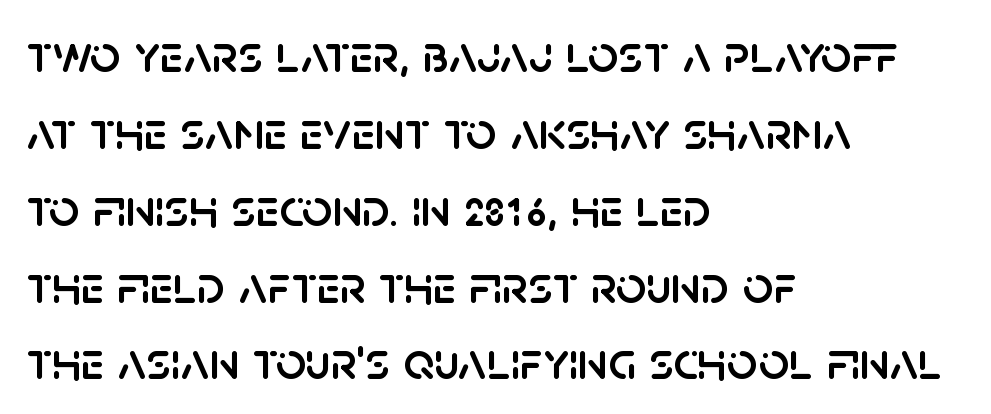
Q: Is the text italic (slanted)? A: No, it is upright.
Q: Is the typeface a serif or a sans-serif typeface? A: Sans-serif.
Q: Is the text underlined? A: No.
Q: How is the paragraph aligned? A: Left-aligned.
Q: Is the spacing between letters normal or unusually wide? A: Normal.
Q: Is the spacing between lines tight, normal or loose? A: Normal.
Q: Width (condensed, normal, or wide)? A: Normal.
Q: Stroke contrast? A: Low.
Q: x-height? A: Large.
Q: Monospaced? A: No.
